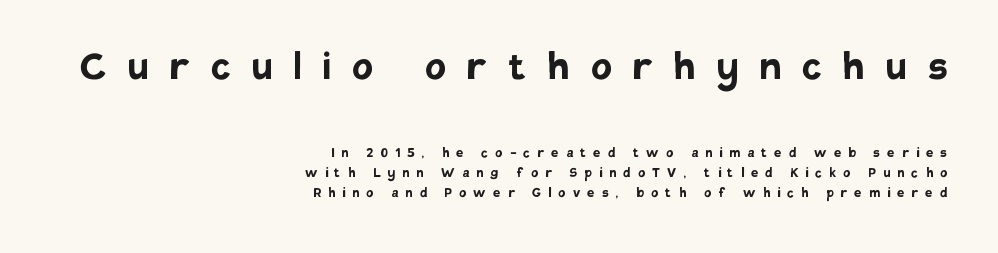
Caption: expanded tracking, letters set apart. These lines were composed using upright roman letters. Honestly, there is no underline to notice here at all. The ragged edge is on the left, which tells us the setting is flush right. The rendering shrinks the type as you move from the upper chunk to the lower.
